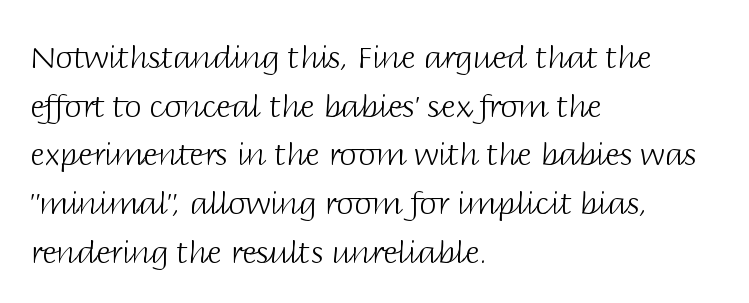
The face used here is proportionally spaced, like ordinary book or web type. Nobody touched the tracking dial on this one. The passage shown stacks its lines at a standard gap. A clean baseline with only descenders dipping below it. Tall strokes in this sample are plumb rather than angled.
